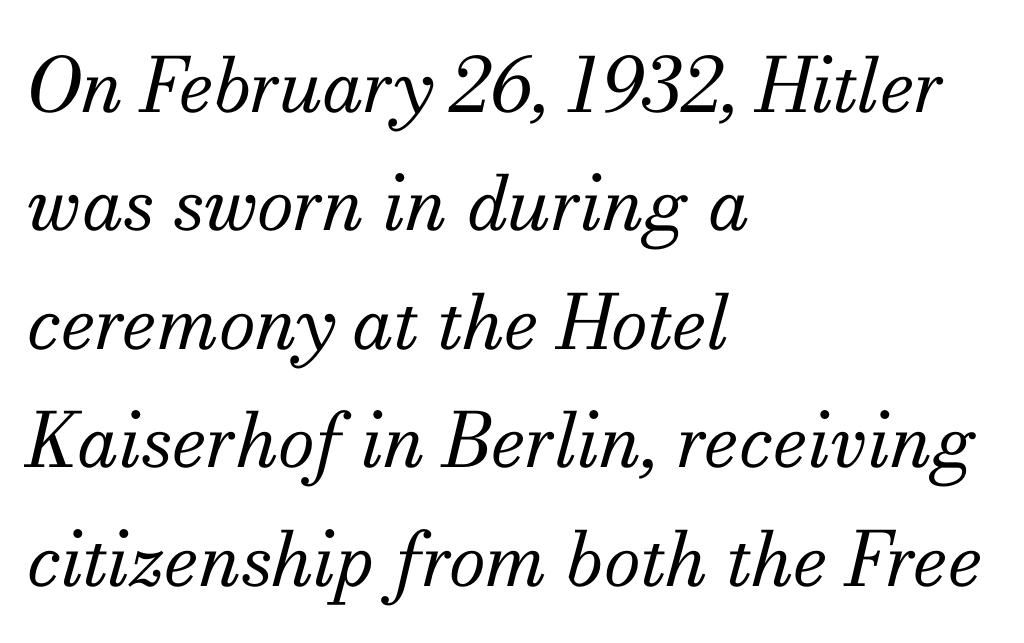
No extra tracking has been applied to these lines. Letterform terminals end in serifs throughout the passage. Interline gaps are of average width in this sample. There's an unmistakable incline to the writing here. Spacing verdict: proportional, widths tailored to each character.
